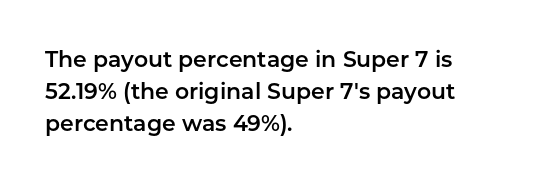
Left-aligned paragraph, ragged on the right. Rendered with straight, roman letterforms. Successive baselines arrive at the customary interval. Descenders are the only things crossing below the line. Is the letter spacing exaggerated? No — it looks like the ordinary default.
